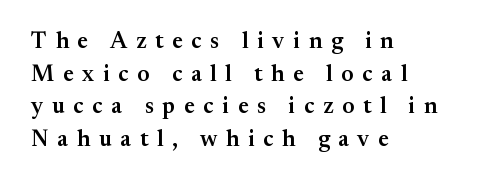
Rendered with straight, roman letterforms. Layout note: lines flush left. As a designer I'd log this as weight 600, semibold. The line texture is sparse and dotted thanks to wide tracking. Has an underline been added? It has not.
